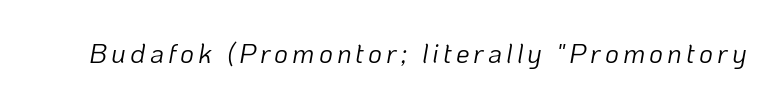
{"italic": "yes", "lean": "right", "slant_degrees": 10, "bold": "no", "underline": "no", "glyph_px": 27}
